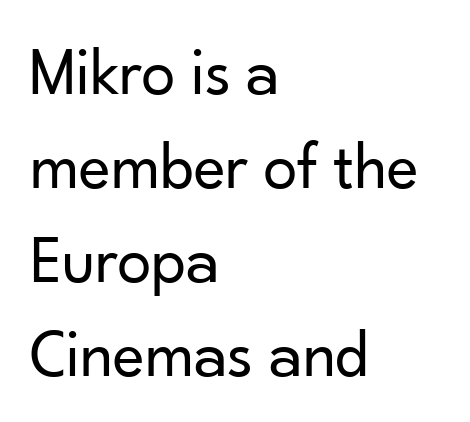
Q: Is the text bold? A: No.
Q: Is the text italic (slanted)? A: No, it is upright.
Q: Is the typeface a serif or a sans-serif typeface? A: Sans-serif.
Q: Is the text underlined? A: No.
Q: How is the paragraph aligned? A: Left-aligned.
Q: Is the spacing between letters normal or unusually wide? A: Normal.
Q: Is the spacing between lines tight, normal or loose? A: Normal.
Q: Width (condensed, normal, or wide)? A: Normal.
Q: Stroke contrast? A: Low.
Q: x-height? A: Small.
Q: Monospaced? A: No.
